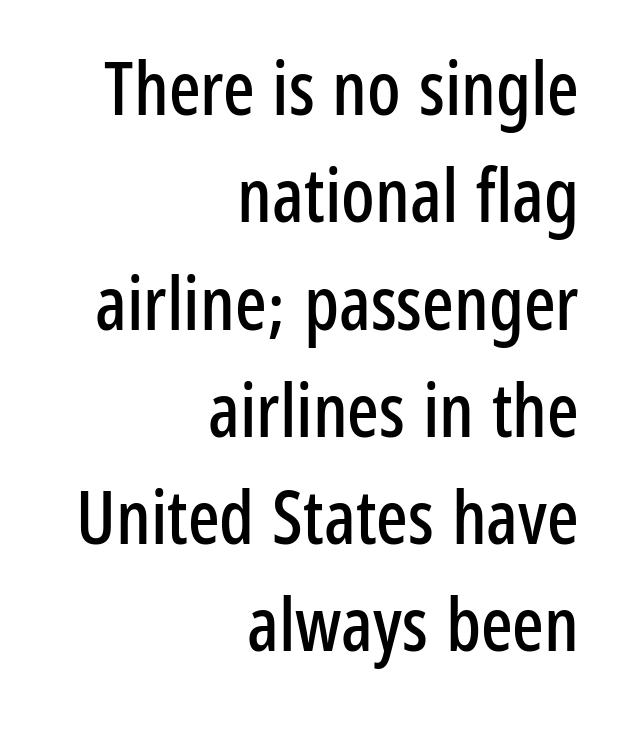
The image shows 74 px condensed sans-serif type, upright; set right-aligned, normal line spacing (1.45x), normal letter spacing, not underlined; low stroke contrast and a medium x-height.
